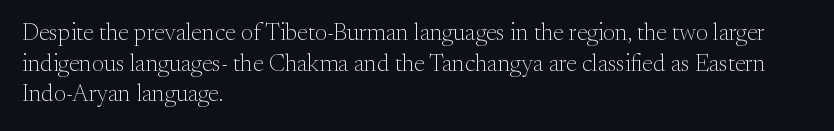
The image shows 24 px text type, upright; set left-aligned, normal line spacing (1.28x), normal letter spacing, not underlined.
